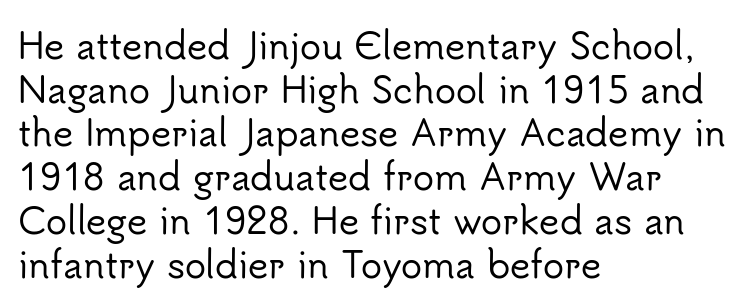
The image shows 35 px sans-serif type, upright; set left-aligned, normal line spacing (1.25x), normal letter spacing, not underlined; low stroke contrast and a small x-height.
